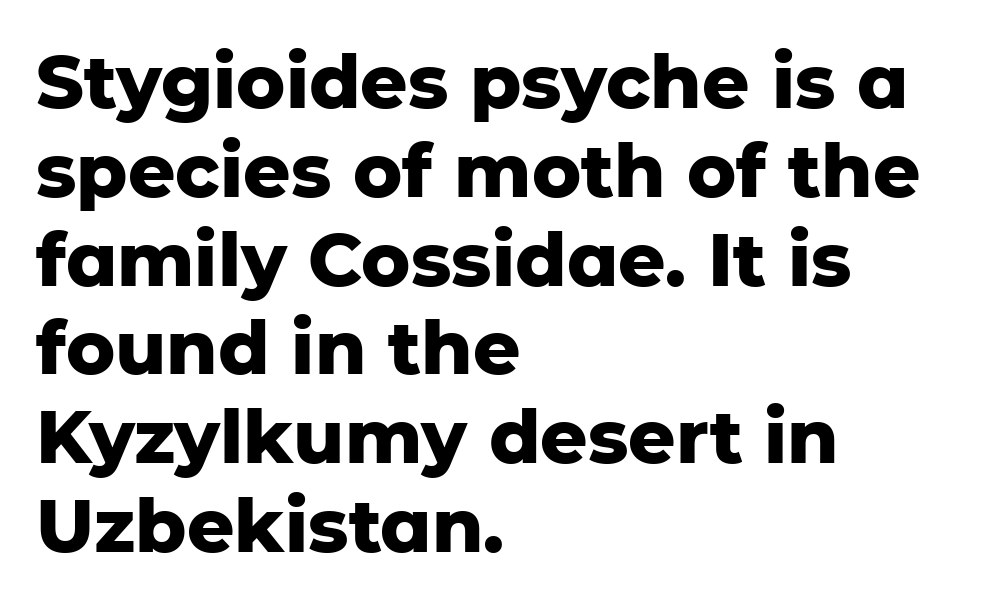
The font family rendered here belongs to the sans-serif group. These lines are rendered in a variable-pitch font. Glance below the letters and you will spot only blank space. Line starts are locked; line ends wander. The lettering holds an erect, upright posture throughout.
